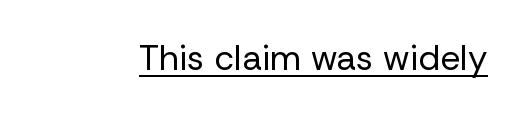
The image shows 35 px regular-weight sans-serif type, upright; set normal letter spacing, underlined; low stroke contrast and a medium x-height.
